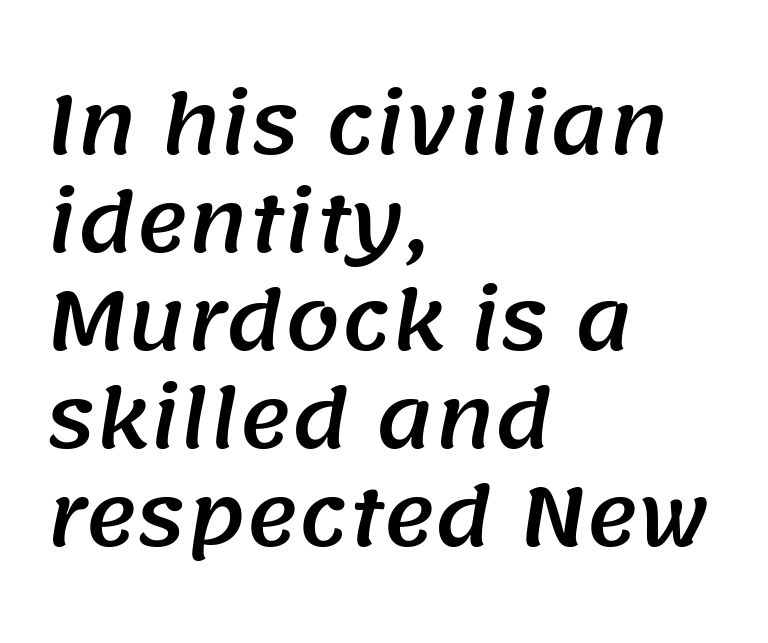
The rag falls on the right side of this text block. The glyphs are unaccompanied by any horizontal stroke below them. A typesetter would call this proportional, since set widths differ per character. Regarding serifs, this sample does without them. Inter-character spacing is left at the font's built-in metrics.
